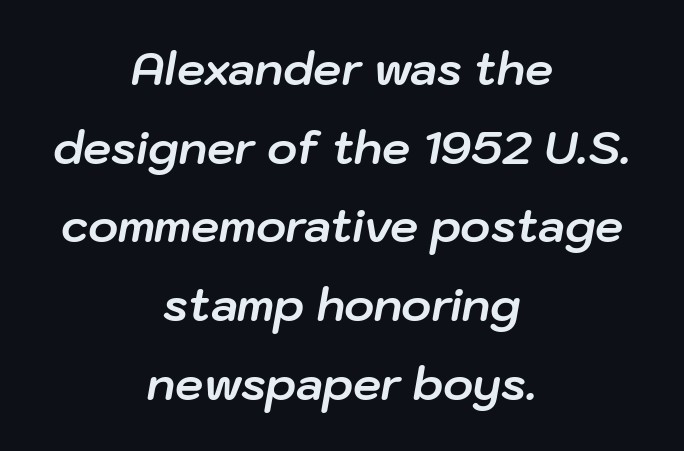
The image shows 45 px bold type, italic (leaning right); set centered, line spacing 1.75x, normal letter spacing, not underlined; low stroke contrast and a medium x-height.
